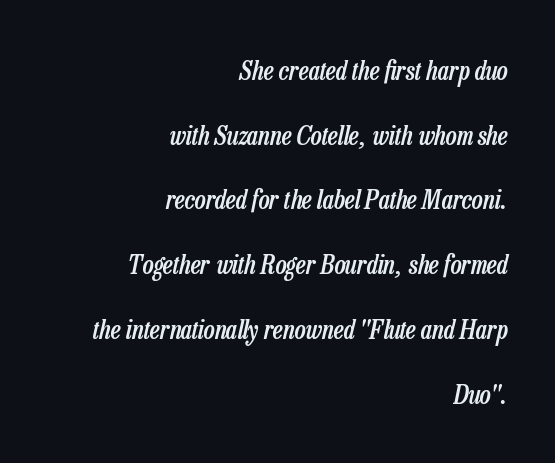
The image shows 26 px text type, italic (leaning right); set right-aligned, loose line spacing (2.49x), normal letter spacing, not underlined.
